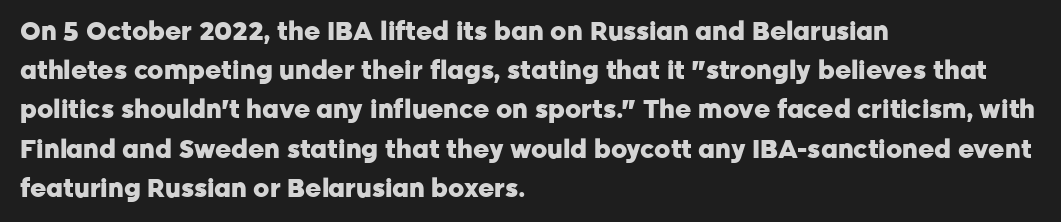
{"italic": "no", "bold": "yes", "underline": "no", "align": "left", "line_spacing": "normal", "line_spacing_ratio": 1.57, "letter_spacing": "normal", "letter_spacing_em": 0.0, "glyph_px": 25}
